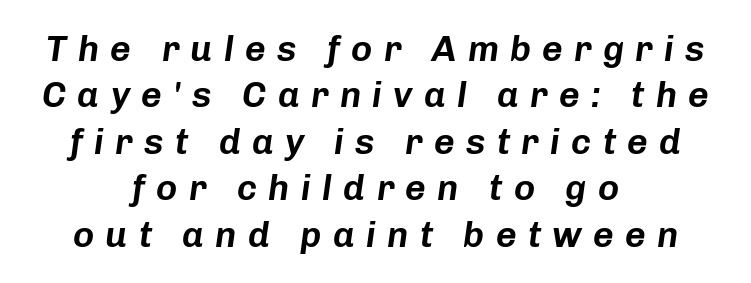
The image shows 36 px text type, italic (leaning right); set centered, normal line spacing (1.29x), unusually wide letter spacing (+0.31 em), not underlined; low stroke contrast and a medium x-height.
